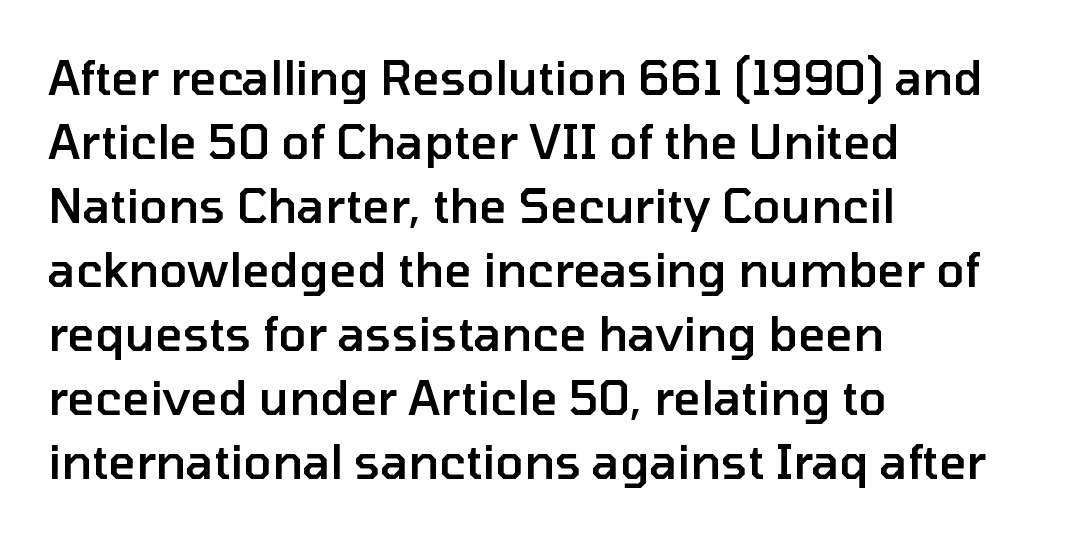
{"serif": "no", "italic": "no", "bold": "semi", "weight": "semibold", "width": "normal", "stroke_contrast": "low", "x_height": "medium", "monospaced": "no", "underline": "no", "align": "left", "line_spacing": "normal", "line_spacing_ratio": 1.36, "letter_spacing": "normal", "letter_spacing_em": 0.0, "glyph_px": 47}
